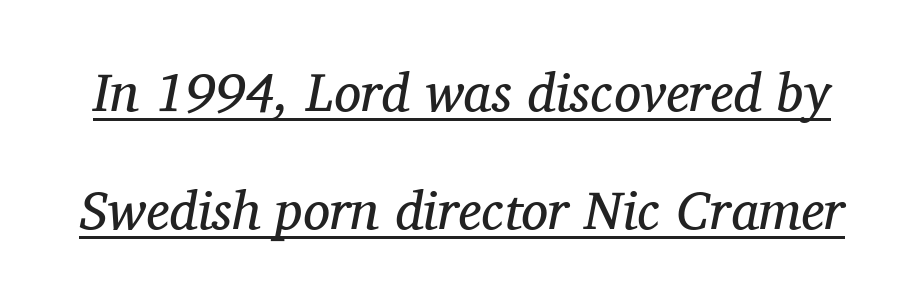
Q: Is the text bold? A: No.
Q: Is the text italic (slanted)? A: Yes, it leans right by about 11 degrees.
Q: Is the typeface a serif or a sans-serif typeface? A: Serif.
Q: Is the text underlined? A: Yes.
Q: Is the spacing between letters normal or unusually wide? A: Normal.
Q: Is the spacing between lines tight, normal or loose? A: Loose.
Q: Width (condensed, normal, or wide)? A: Normal.
Q: Stroke contrast? A: Medium.
Q: x-height? A: Medium.
Q: Monospaced? A: No.
